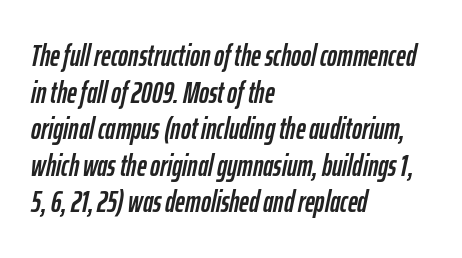
{"italic": "yes", "lean": "right", "slant_degrees": 12, "width": "condensed", "stroke_contrast": "low", "x_height": "medium", "monospaced": "no", "underline": "no", "align": "left", "line_spacing_ratio": 1.22, "letter_spacing": "normal", "letter_spacing_em": 0.0, "glyph_px": 30}
